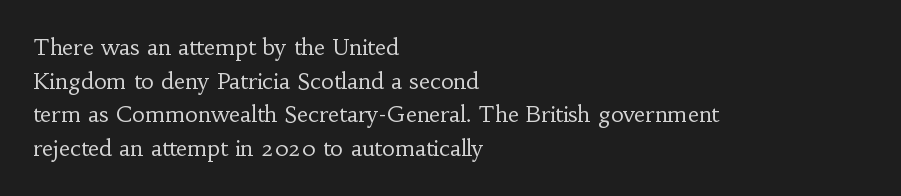
Unbolded letterforms with no extra heft. The letterforms sit shoulder to shoulder at normal distance. Line spacing here is normal. Glance below the letters and you will spot only blank space. Visually the block forms a straight wall on the left and a jagged coastline on the right.
